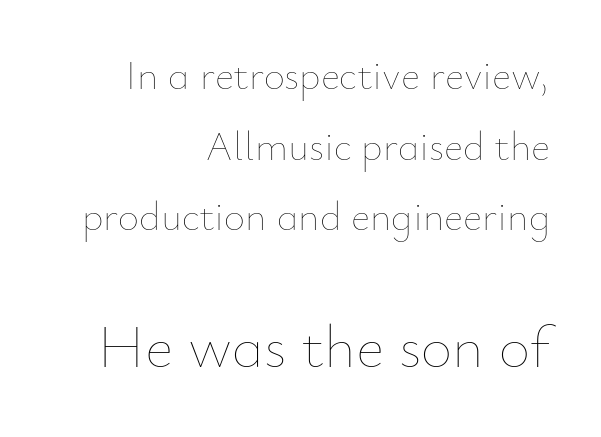
Q: Is the text bold? A: No.
Q: Is the text italic (slanted)? A: No, it is upright.
Q: Is the text underlined? A: No.
Q: How is the paragraph aligned? A: Right-aligned.
Q: Is the spacing between letters normal or unusually wide? A: Normal.
Q: Which block of text is set in a larger size, the first (top) or the second (bottom)? A: The second (bottom) one.
Q: Width (condensed, normal, or wide)? A: Normal.
Q: Stroke contrast? A: Low.
Q: x-height? A: Small.
Q: Monospaced? A: No.
